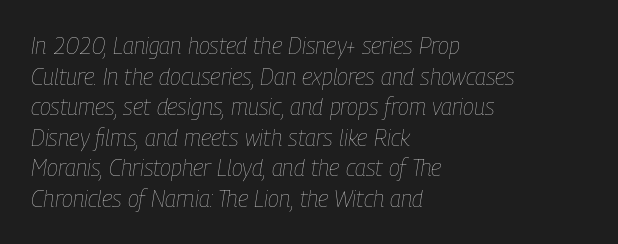
{"italic": "yes", "lean": "right", "slant_degrees": 9, "bold": "no", "underline": "no", "align": "left", "line_spacing": "normal", "line_spacing_ratio": 1.33, "letter_spacing": "normal", "letter_spacing_em": 0.0, "glyph_px": 23}
